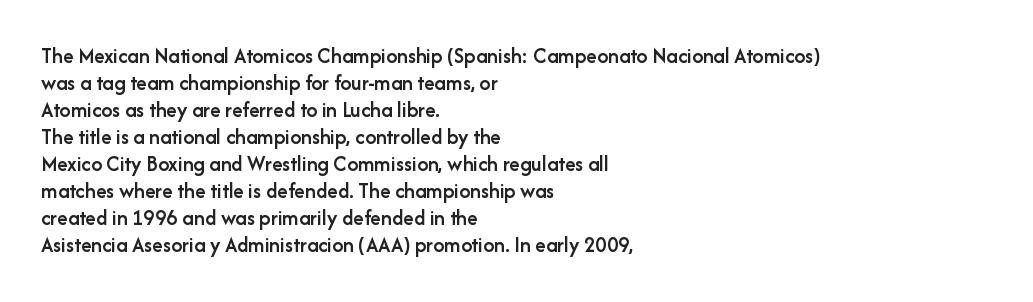
{"italic": "no", "bold": "semi", "underline": "no", "align": "left", "line_spacing_ratio": 1.23, "letter_spacing": "normal", "letter_spacing_em": 0.0, "glyph_px": 22}
